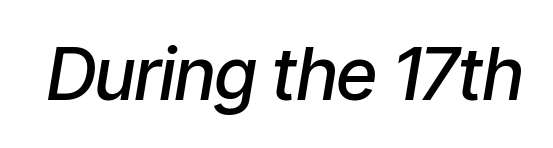
The image shows 72 px semibold, condensed type, italic (leaning right); set normal letter spacing, not underlined; low stroke contrast and a medium x-height.
